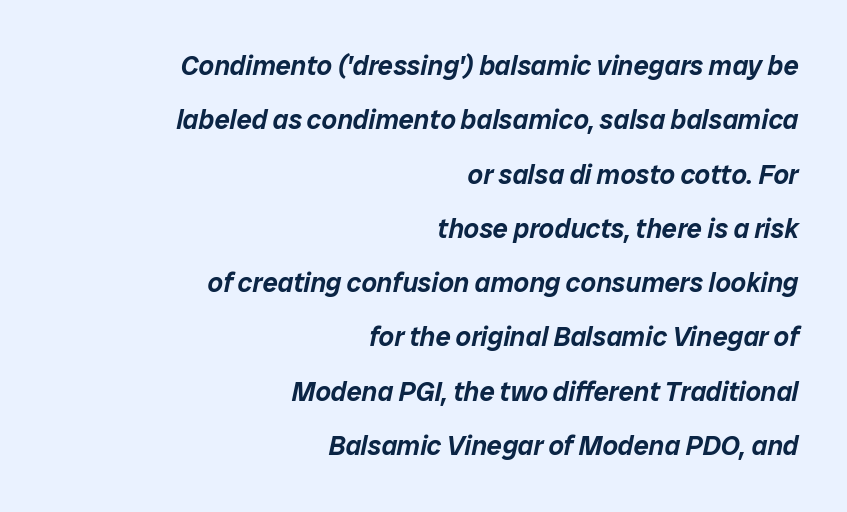
{"italic": "yes", "lean": "right", "slant_degrees": 12, "underline": "no", "align": "right", "line_spacing": "loose", "line_spacing_ratio": 2.01, "letter_spacing": "normal", "letter_spacing_em": 0.0, "glyph_px": 27}
